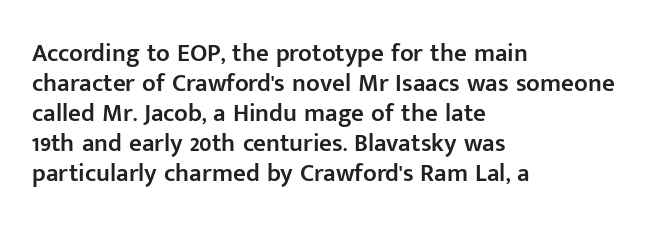
{"italic": "no", "bold": "semi", "underline": "no", "align": "left", "line_spacing_ratio": 1.2, "letter_spacing": "normal", "letter_spacing_em": 0.0, "glyph_px": 25}
